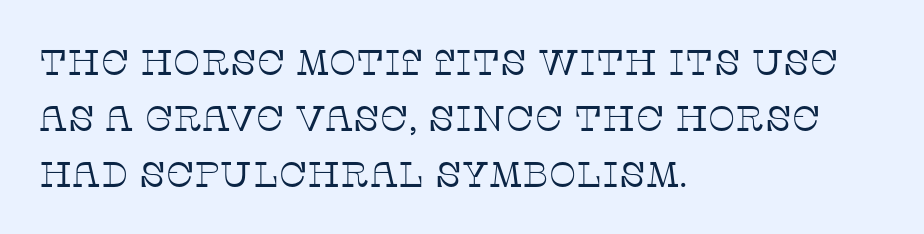
Q: Is the text bold? A: No.
Q: Is the text italic (slanted)? A: No, it is upright.
Q: Is the typeface a serif or a sans-serif typeface? A: Serif.
Q: Is the text underlined? A: No.
Q: How is the paragraph aligned? A: Left-aligned.
Q: Is the spacing between letters normal or unusually wide? A: Normal.
Q: Is the spacing between lines tight, normal or loose? A: Normal.
Q: Width (condensed, normal, or wide)? A: Normal.
Q: Stroke contrast? A: Low.
Q: x-height? A: Large.
Q: Monospaced? A: No.
